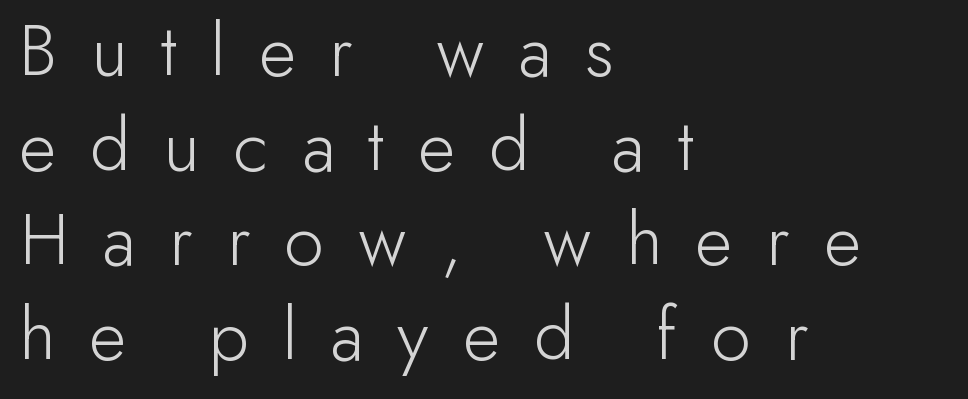
{"serif": "no", "italic": "no", "bold": "no", "weight": "light", "width": "normal", "stroke_contrast": "low", "x_height": "small", "monospaced": "no", "underline": "no", "align": "left", "line_spacing_ratio": 1.23, "letter_spacing": "wide", "letter_spacing_em": 0.44, "glyph_px": 77}
